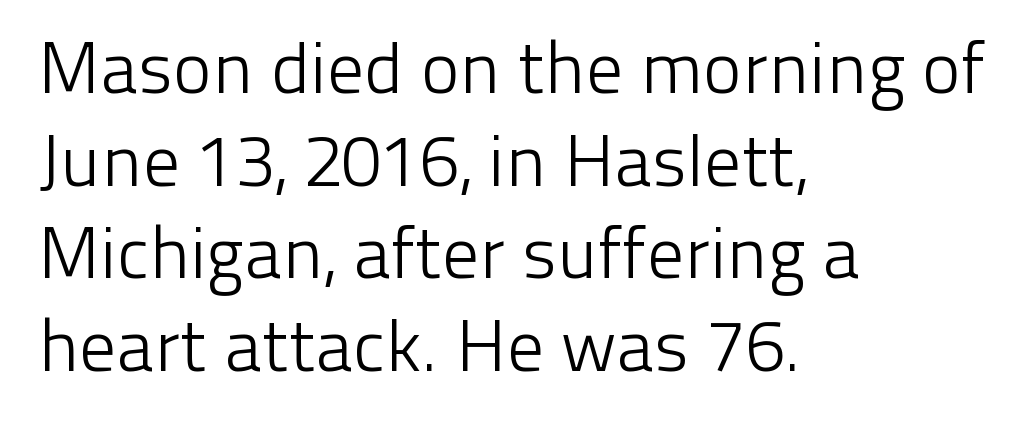
Q: Is the text bold? A: No.
Q: Is the text italic (slanted)? A: No, it is upright.
Q: Is the typeface a serif or a sans-serif typeface? A: Sans-serif.
Q: Is the text underlined? A: No.
Q: How is the paragraph aligned? A: Left-aligned.
Q: Is the spacing between letters normal or unusually wide? A: Normal.
Q: Is the spacing between lines tight, normal or loose? A: Normal.
Q: Width (condensed, normal, or wide)? A: Normal.
Q: Stroke contrast? A: Low.
Q: x-height? A: Medium.
Q: Monospaced? A: No.
